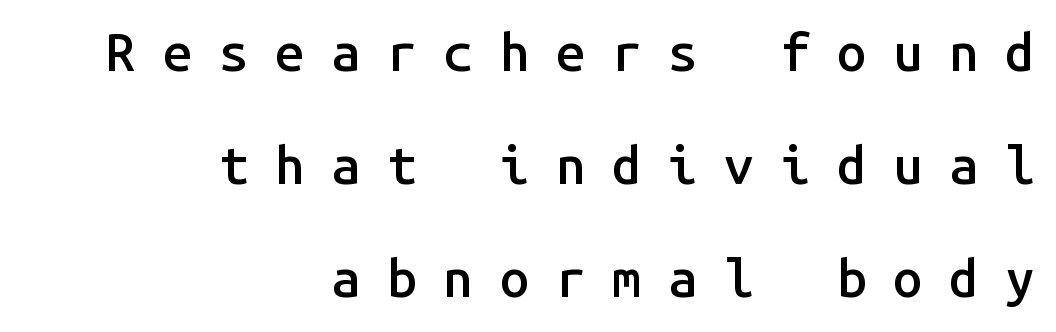
Students, this is semibold: more ink than regular, less than bold. The rendering uses typewriter-style spacing with identical character cells. The lines in this sample share a right terminus and differ only in where they begin. Observe the absence of serifs on each vertical stroke in this sample. Upright lettering throughout. The passage shown has open, widely tracked lettering throughout.
